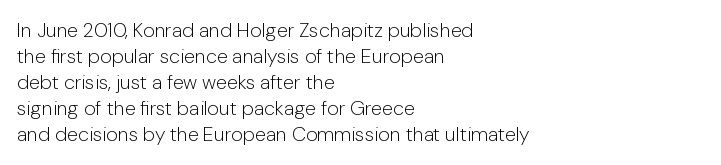
The image shows 20 px text type, upright; set left-aligned, normal line spacing (1.3x), normal letter spacing, not underlined.
